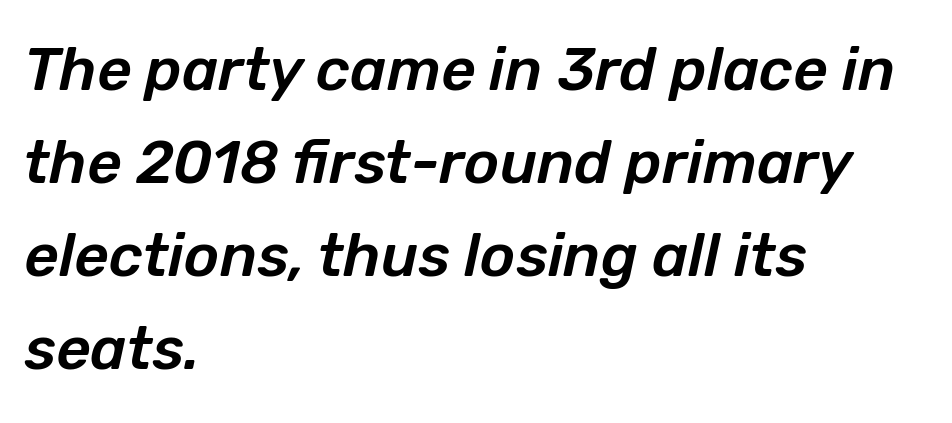
Each letter keeps its own natural width here, so spacing adapts to shape. The specimen omits any rule beneath the text block's lines. This sample uses an oblique cut, with every glyph tilted off the vertical. Look at the tracking — it's just the regular setting, nothing added. Compared with typical paragraphs, the rows here are spaced about the same.
